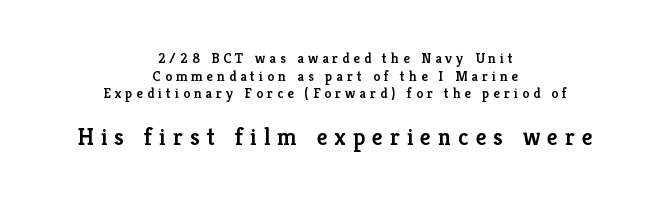
The image shows 24 px text type, upright; set centered, normal line spacing (1.26x), unusually wide letter spacing (+0.29 em), not underlined; the second (bottom) block is 1.71x larger.
